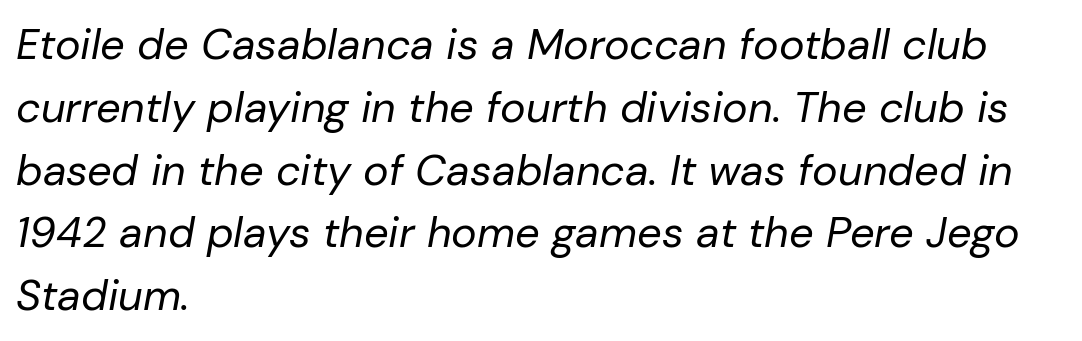
Q: Is the text bold? A: No.
Q: Is the text italic (slanted)? A: Yes, it leans right by about 10 degrees.
Q: Is the text underlined? A: No.
Q: How is the paragraph aligned? A: Left-aligned.
Q: Is the spacing between letters normal or unusually wide? A: Normal.
Q: Is the spacing between lines tight, normal or loose? A: Normal.
Q: Width (condensed, normal, or wide)? A: Normal.
Q: Stroke contrast? A: Low.
Q: x-height? A: Medium.
Q: Monospaced? A: No.
